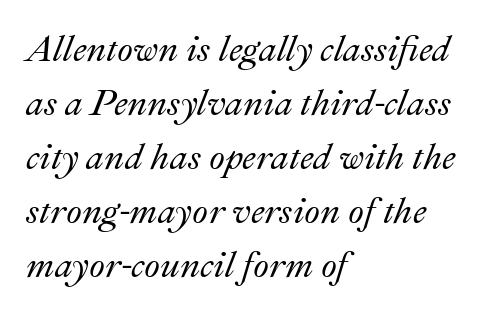
Q: Is the text italic (slanted)? A: Yes, it leans right by about 22 degrees.
Q: Is the text underlined? A: No.
Q: How is the paragraph aligned? A: Left-aligned.
Q: Is the spacing between letters normal or unusually wide? A: Normal.
Q: Is the spacing between lines tight, normal or loose? A: Normal.
Q: Width (condensed, normal, or wide)? A: Normal.
Q: Stroke contrast? A: Medium.
Q: x-height? A: Small.
Q: Monospaced? A: No.
